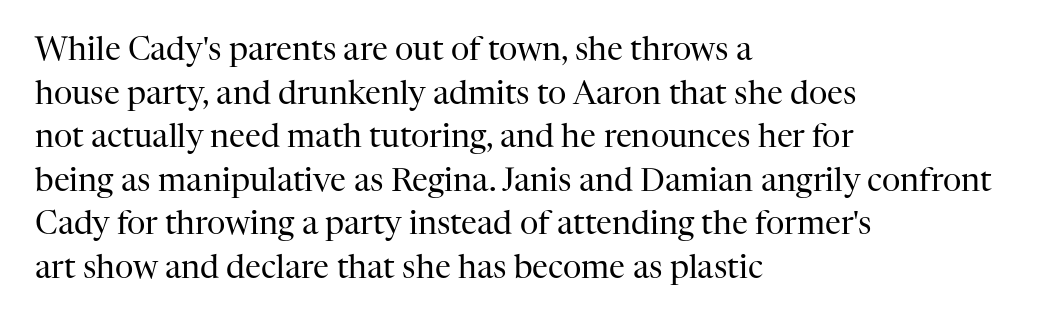
The string is rendered with underlining switched off. Tall strokes in this sample are plumb rather than angled. The weight tops out at a normal text grade. Between one letter and the next there's only the usual sliver of space. The vertical gap from one line to the next is medium.
